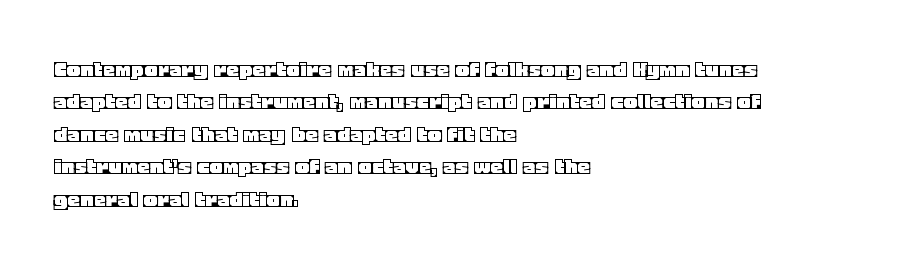
{"italic": "no", "underline": "no", "align": "left", "line_spacing": "normal", "line_spacing_ratio": 1.3, "letter_spacing": "normal", "letter_spacing_em": 0.0, "glyph_px": 25}
